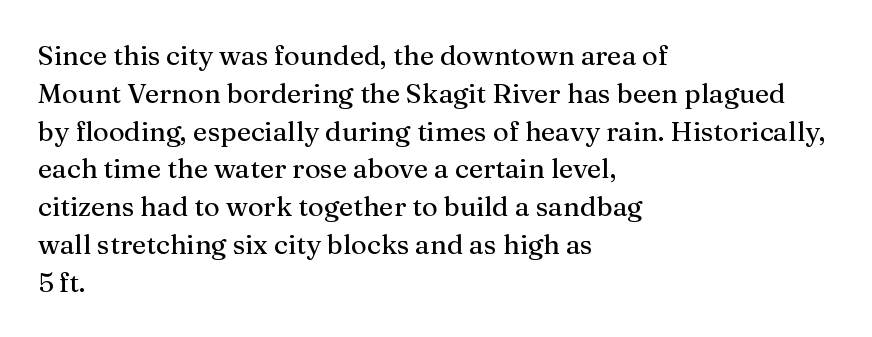
{"italic": "no", "underline": "no", "align": "left", "line_spacing": "normal", "line_spacing_ratio": 1.4, "letter_spacing": "normal", "letter_spacing_em": 0.0, "glyph_px": 27}
